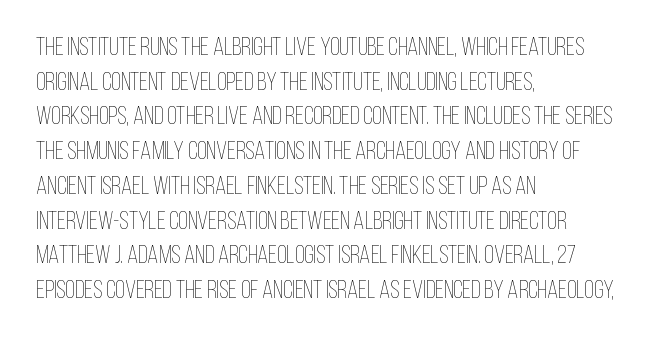
The letters stand straight up with perfectly vertical stems. The typesetter chose a ragged-right arrangement here. What's the leading like? Ordinary, nothing unusual. Nothing unusual about the tracking: characters are spaced as the font intends. Is the stroke heavy? The answer is a plain regular-or-lighter.
